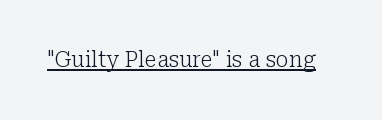
Italic: no, the glyphs are upright roman. You can see a thin bar hugging the bottom of the glyphs. Nothing heavy about these letters — not bold at all. Look at the tracking — it's just the regular setting, nothing added.
